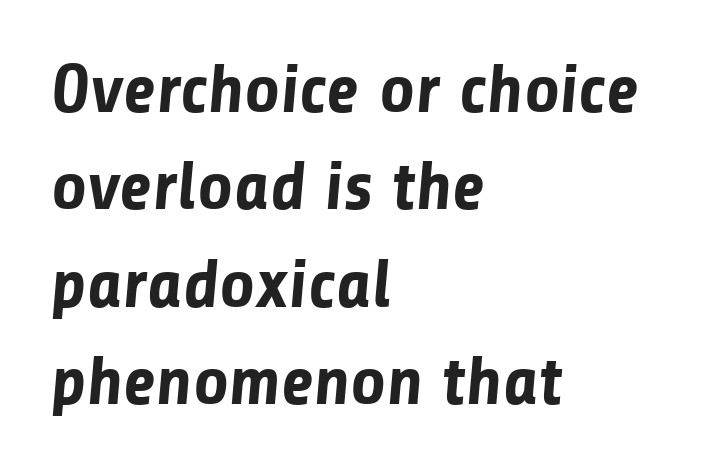
Q: Is the text bold? A: Yes.
Q: Is the typeface a serif or a sans-serif typeface? A: Sans-serif.
Q: Is the text underlined? A: No.
Q: How is the paragraph aligned? A: Left-aligned.
Q: Is the spacing between letters normal or unusually wide? A: Normal.
Q: Is the spacing between lines tight, normal or loose? A: Normal.
Q: Width (condensed, normal, or wide)? A: Normal.
Q: Stroke contrast? A: Low.
Q: x-height? A: Medium.
Q: Monospaced? A: No.
